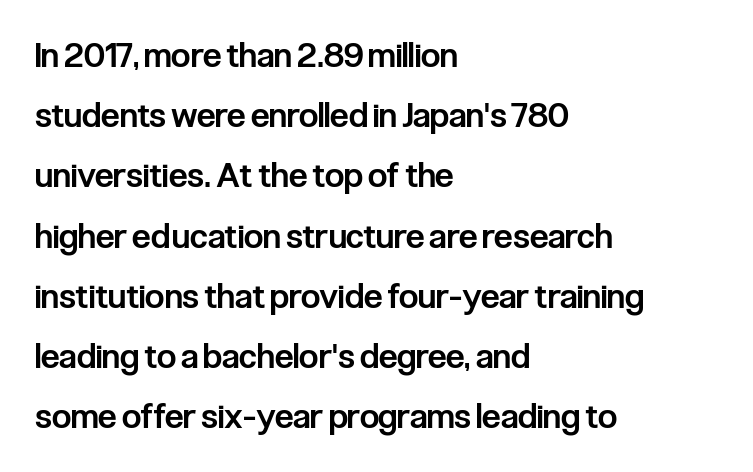
{"serif": "no", "italic": "no", "bold": "semi", "weight": "semibold", "width": "condensed", "stroke_contrast": "low", "x_height": "medium", "monospaced": "no", "underline": "no", "align": "left", "line_spacing_ratio": 1.77, "letter_spacing": "normal", "letter_spacing_em": 0.0, "glyph_px": 34}
